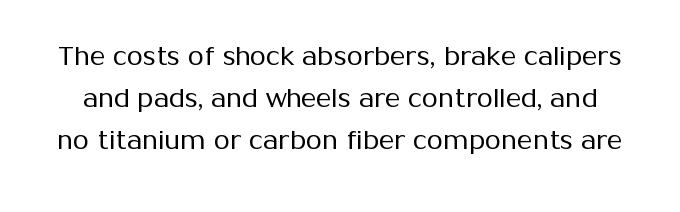
Q: Is the text bold? A: No.
Q: Is the text italic (slanted)? A: No, it is upright.
Q: Is the text underlined? A: No.
Q: Is the spacing between letters normal or unusually wide? A: Normal.
Q: Is the spacing between lines tight, normal or loose? A: Normal.
